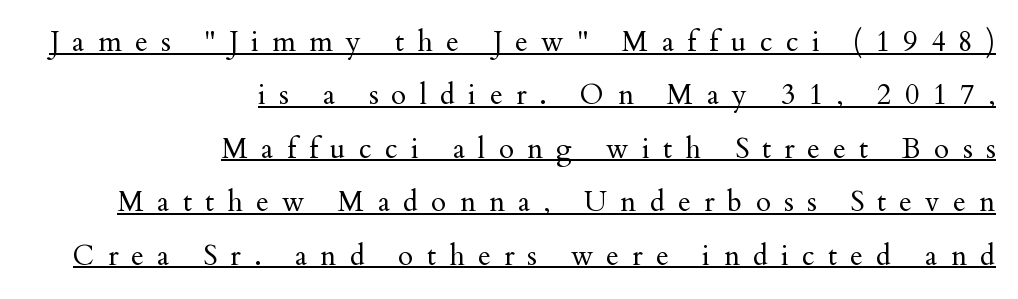
The image shows 28 px regular-weight serif type, upright; set right-aligned, loose line spacing (1.91x), unusually wide letter spacing (+0.47 em), underlined; medium stroke contrast and a small x-height.
